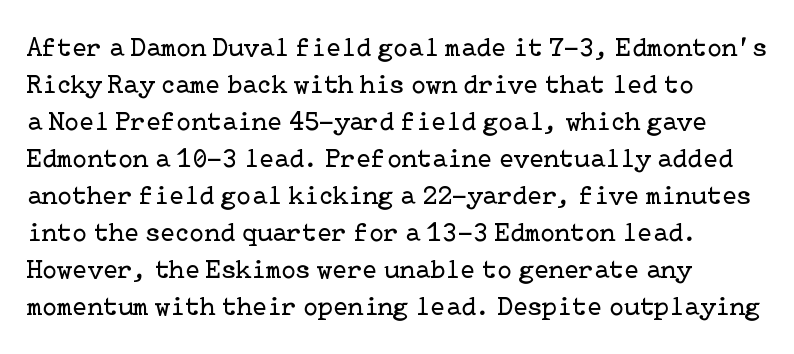
The image shows 27 px text type, upright; set left-aligned, normal line spacing (1.37x), normal letter spacing, not underlined.
